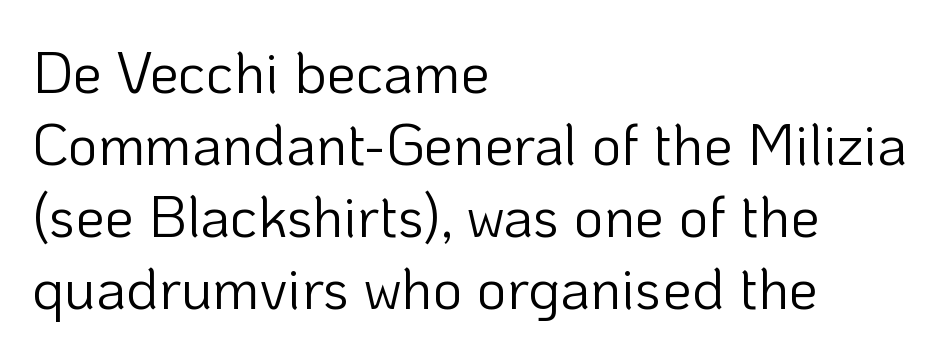
The image shows 58 px light sans-serif type, upright; set left-aligned, line spacing 1.24x, normal letter spacing, not underlined; low stroke contrast and a medium x-height.
